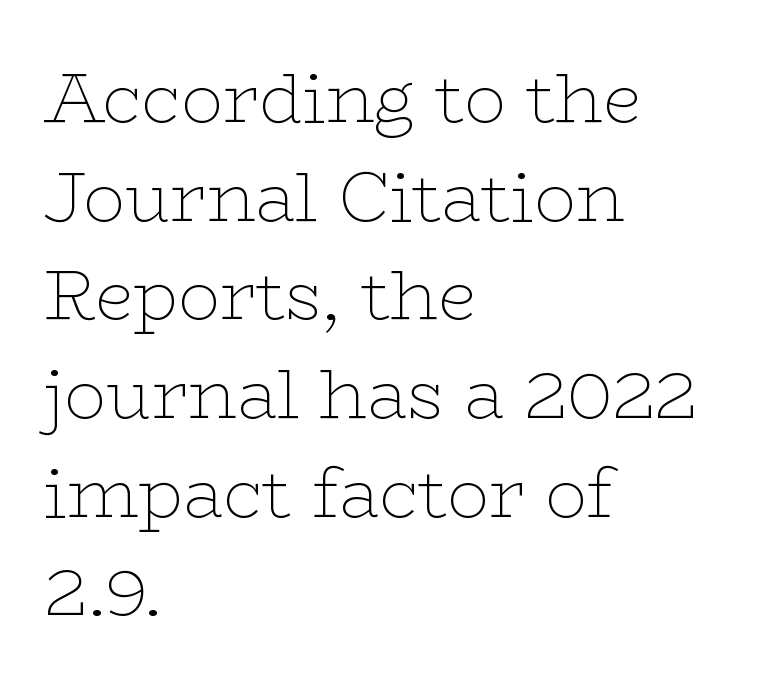
{"serif": "yes", "italic": "no", "bold": "no", "weight": "thin", "width": "wide", "stroke_contrast": "low", "x_height": "medium", "monospaced": "no", "underline": "no", "align": "left", "line_spacing": "normal", "line_spacing_ratio": 1.43, "letter_spacing": "normal", "letter_spacing_em": 0.0, "glyph_px": 69}
